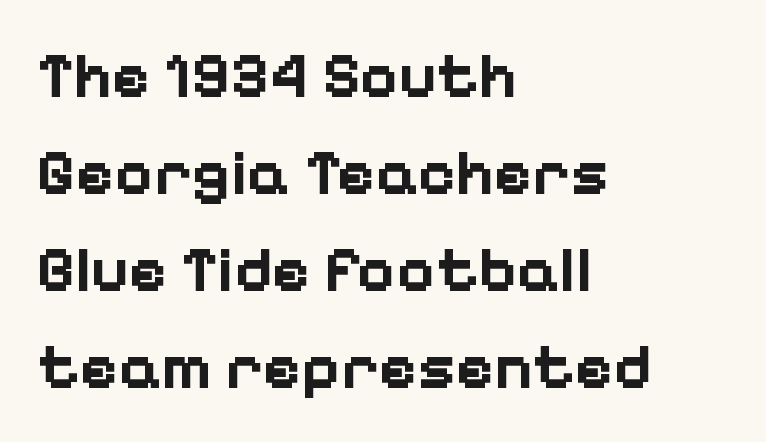
Check where the strokes stop: nothing finishes them off — pure sans. These lines are rendered in a variable-pitch font. Honestly, the letter spacing is just normal — you wouldn't notice it. The typesetter chose a ragged-right arrangement here. If you drew a line through each stem, it would be perfectly vertical. Nobody drew a line under any word here.
